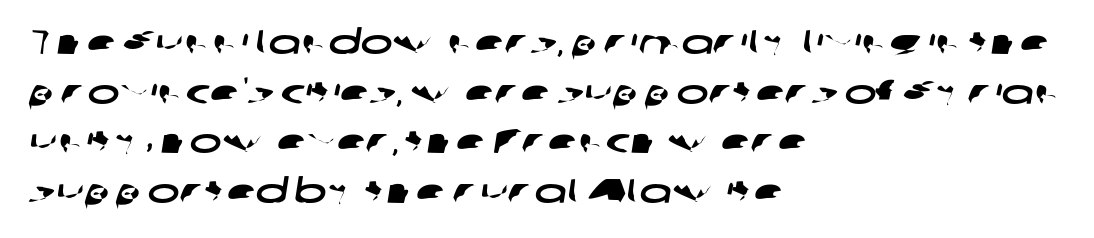
The image shows 34 px wide sans-serif type; set left-aligned, normal line spacing (1.46x), normal letter spacing, not underlined; low stroke contrast and a medium x-height.
